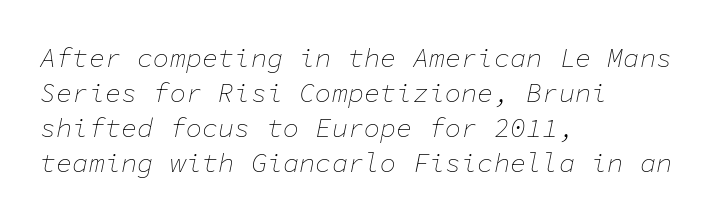
Has an underline been added? It has not. The rendering keeps characters at their native spacing. Vertically, the passage feels balanced, rows spaced as you'd expect. Designer's note — italics engaged. Weight class: somewhere from thin through regular. This sample is left-justified, so line endings fall wherever the words run out.
